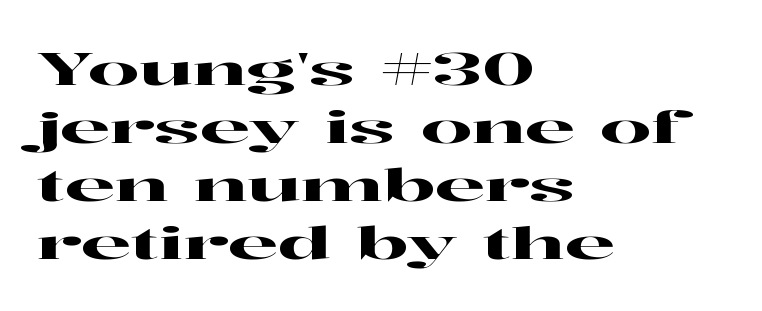
Nothing unusual about the tracking: characters are spaced as the font intends. Notice how descenders clear the ascenders below comfortably — that's standard leading. The font's upright variant was chosen for this text. Typeset ragged right — the left edge is the straight one.
